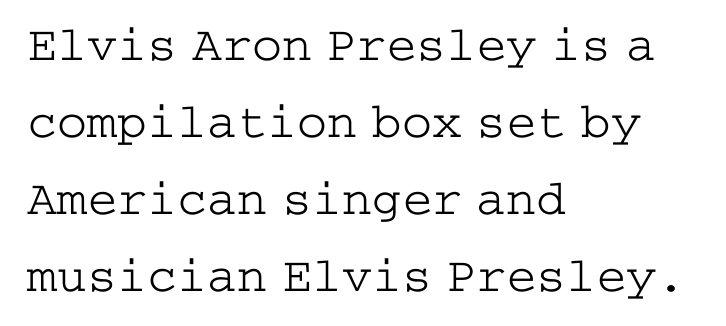
I'd call this a serif setting — the letters wear small feet. Line starts are locked; line ends wander. The face looks like a standard text weight, possibly lighter. The tracking reads as untouched default to a designer's eye. Quick note: underline off.
